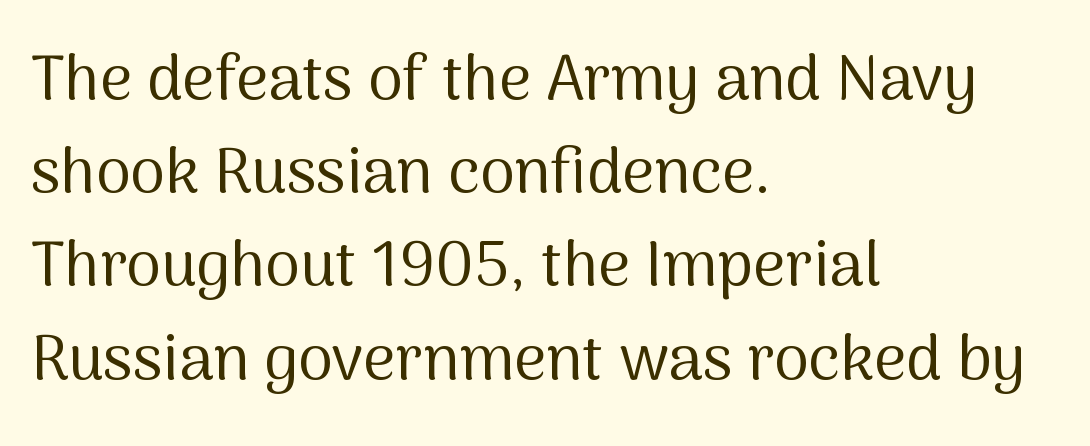
Q: Is the text bold? A: No.
Q: Is the text italic (slanted)? A: No, it is upright.
Q: Is the typeface a serif or a sans-serif typeface? A: Sans-serif.
Q: Is the text underlined? A: No.
Q: How is the paragraph aligned? A: Left-aligned.
Q: Is the spacing between letters normal or unusually wide? A: Normal.
Q: Is the spacing between lines tight, normal or loose? A: Normal.
Q: Width (condensed, normal, or wide)? A: Normal.
Q: Stroke contrast? A: Medium.
Q: x-height? A: Medium.
Q: Monospaced? A: No.
